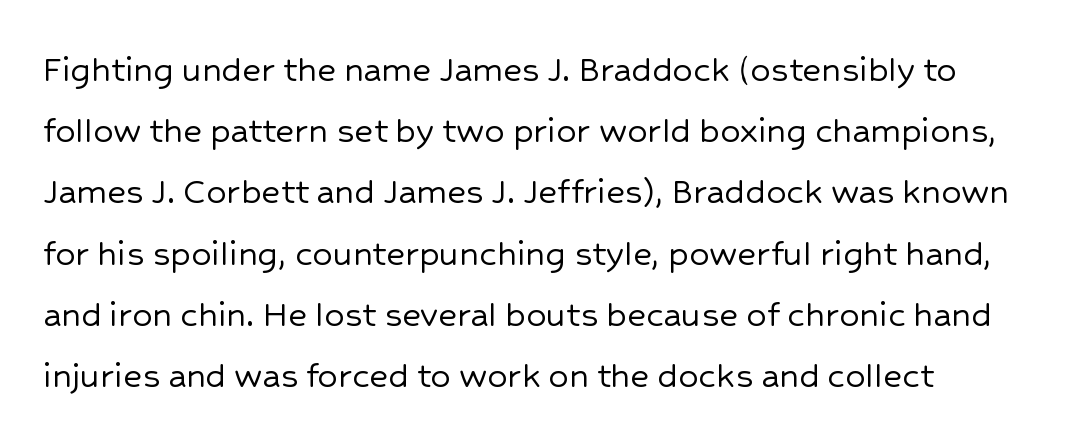
{"serif": "no", "italic": "no", "width": "normal", "stroke_contrast": "low", "x_height": "medium", "monospaced": "no", "underline": "no", "line_spacing": "normal", "line_spacing_ratio": 1.53, "letter_spacing": "normal", "letter_spacing_em": 0.0, "glyph_px": 40}
